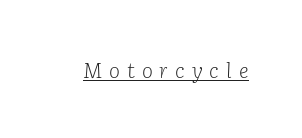
Q: Is the text bold? A: No.
Q: Is the text italic (slanted)? A: Yes, it leans right by about 2 degrees.
Q: Is the text underlined? A: Yes.
Q: Is the spacing between letters normal or unusually wide? A: Unusually wide.
